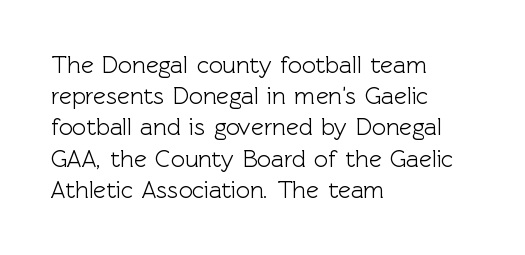
The image shows 24 px text type, upright; set left-aligned, normal line spacing (1.3x), normal letter spacing, not underlined.
